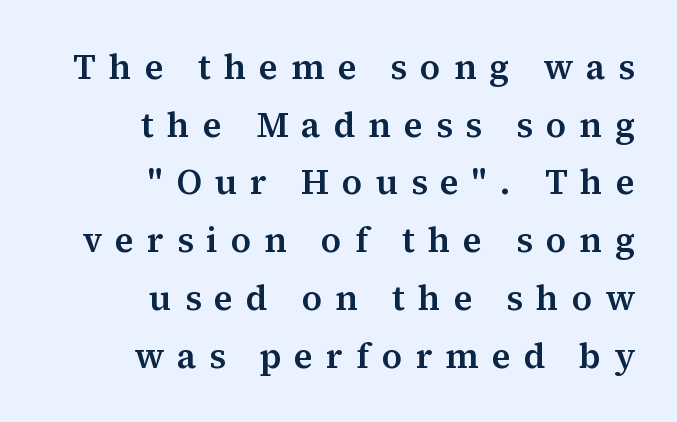
The type is letterspaced generously, with wide tracking. Interline gaps are of average width in this sample. Type without underlining. Font category for this specimen: serif. Note the varied advance widths — an 'i' is clearly narrower than an 'm'. Leftover space on each line is placed entirely before the opening word.
